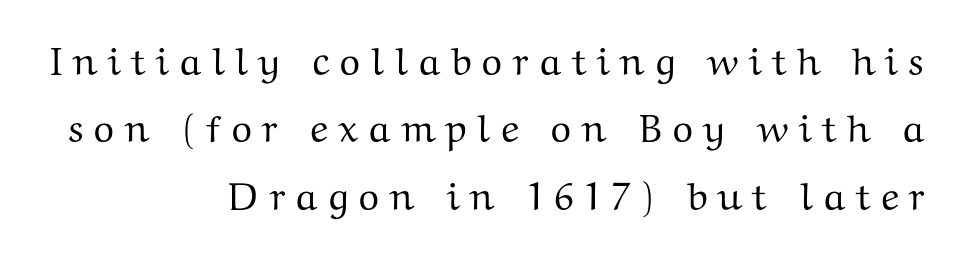
Q: Is the text italic (slanted)? A: No, it is upright.
Q: Is the typeface a serif or a sans-serif typeface? A: Serif.
Q: Is the text underlined? A: No.
Q: How is the paragraph aligned? A: Right-aligned.
Q: Is the spacing between letters normal or unusually wide? A: Unusually wide.
Q: Width (condensed, normal, or wide)? A: Wide.
Q: Stroke contrast? A: Medium.
Q: x-height? A: Medium.
Q: Monospaced? A: No.
